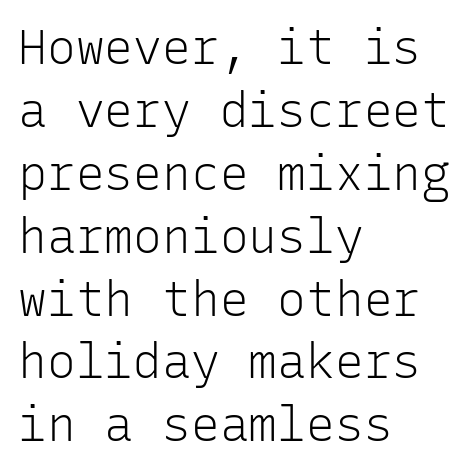
{"serif": "no", "italic": "no", "bold": "no", "weight": "light", "width": "normal", "stroke_contrast": "low", "x_height": "medium", "monospaced": "yes", "underline": "no", "align": "left", "line_spacing": "normal", "line_spacing_ratio": 1.31, "letter_spacing": "normal", "letter_spacing_em": 0.0, "glyph_px": 48}
